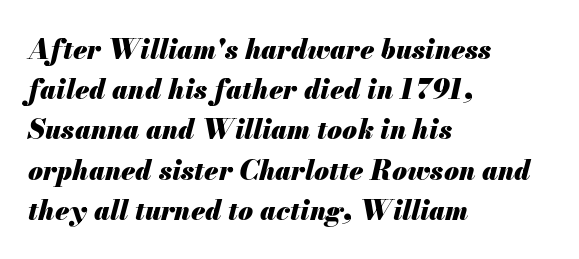
The image shows 27 px bold type, italic (leaning right); set left-aligned, normal line spacing (1.49x), normal letter spacing, not underlined.
